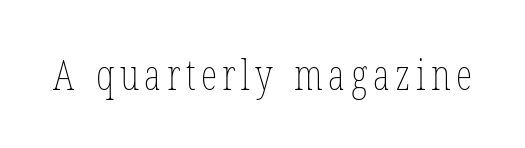
Q: Is the text bold? A: No.
Q: Is the text italic (slanted)? A: No, it is upright.
Q: Is the text underlined? A: No.
Q: Width (condensed, normal, or wide)? A: Condensed.
Q: Stroke contrast? A: Low.
Q: x-height? A: Medium.
Q: Monospaced? A: No.
